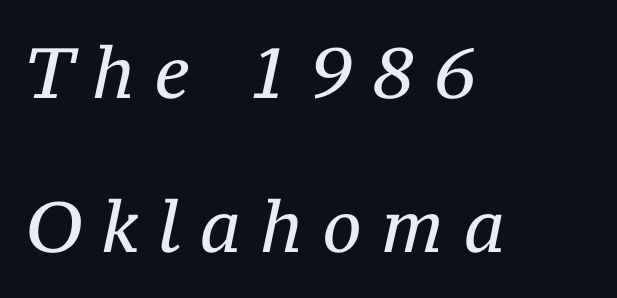
Q: Is the text bold? A: No.
Q: Is the text italic (slanted)? A: Yes, it leans right by about 12 degrees.
Q: Is the typeface a serif or a sans-serif typeface? A: Serif.
Q: Is the text underlined? A: No.
Q: How is the paragraph aligned? A: Left-aligned.
Q: Is the spacing between letters normal or unusually wide? A: Unusually wide.
Q: Is the spacing between lines tight, normal or loose? A: Loose.
Q: Width (condensed, normal, or wide)? A: Normal.
Q: Stroke contrast? A: Medium.
Q: x-height? A: Medium.
Q: Monospaced? A: No.
